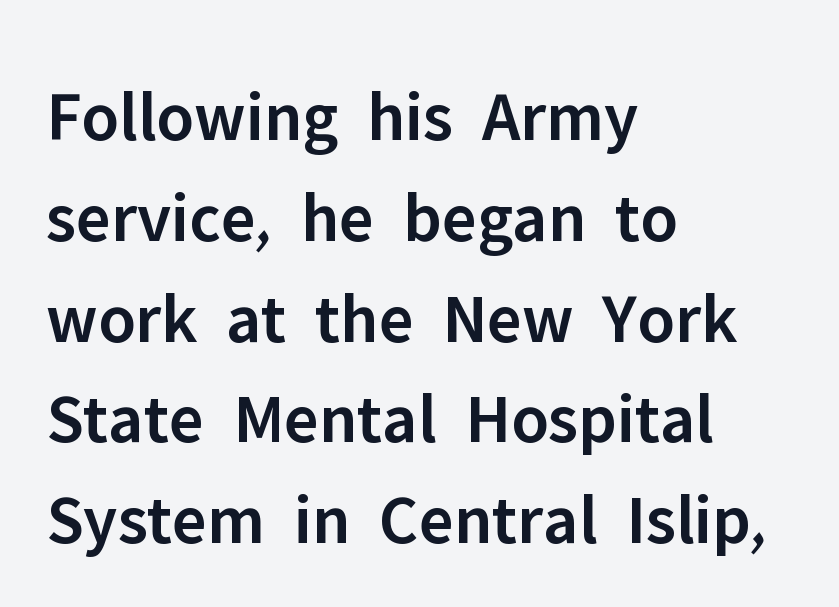
Q: Is the text bold? A: Semi-bold.
Q: Is the text italic (slanted)? A: No, it is upright.
Q: Is the typeface a serif or a sans-serif typeface? A: Sans-serif.
Q: Is the text underlined? A: No.
Q: How is the paragraph aligned? A: Left-aligned.
Q: Is the spacing between letters normal or unusually wide? A: Normal.
Q: Is the spacing between lines tight, normal or loose? A: Normal.
Q: Width (condensed, normal, or wide)? A: Normal.
Q: Stroke contrast? A: Low.
Q: x-height? A: Medium.
Q: Monospaced? A: No.
